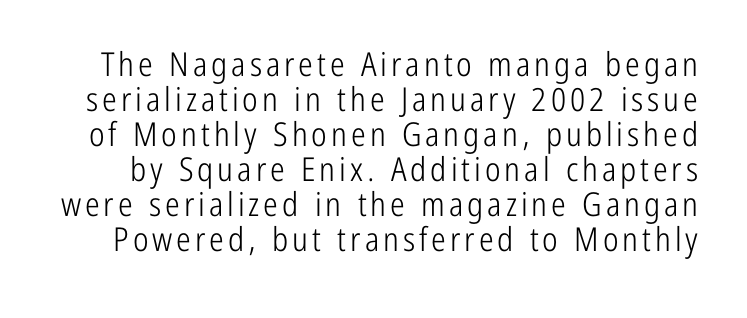
{"serif": "no", "italic": "no", "bold": "no", "weight": "light", "width": "condensed", "stroke_contrast": "low", "x_height": "medium", "monospaced": "no", "underline": "no", "line_spacing": "tight", "line_spacing_ratio": 1.06, "glyph_px": 33}
